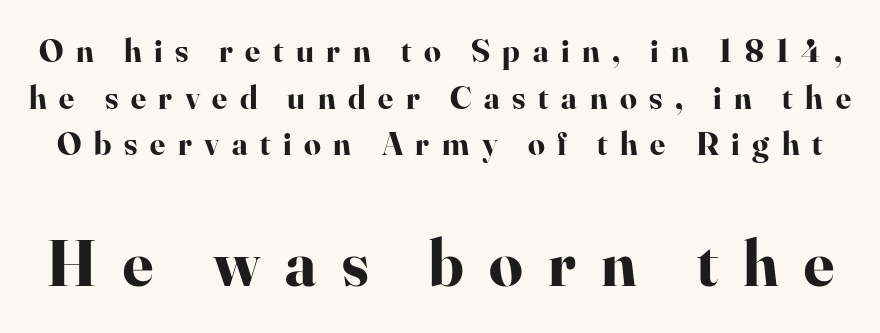
Each word looks stretched out because of the extra space between its letters. Nope, not italic — everything's standing straight. These lines are composed in type with serifs. The face used here is proportionally spaced, like ordinary book or web type.
